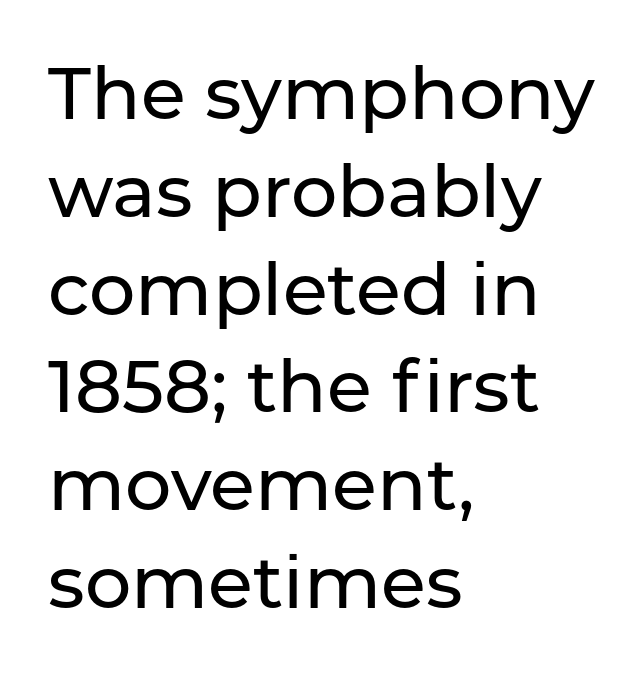
{"serif": "no", "italic": "no", "width": "normal", "stroke_contrast": "low", "x_height": "medium", "monospaced": "no", "underline": "no", "align": "left", "line_spacing": "normal", "line_spacing_ratio": 1.34, "letter_spacing": "normal", "letter_spacing_em": 0.0, "glyph_px": 73}
